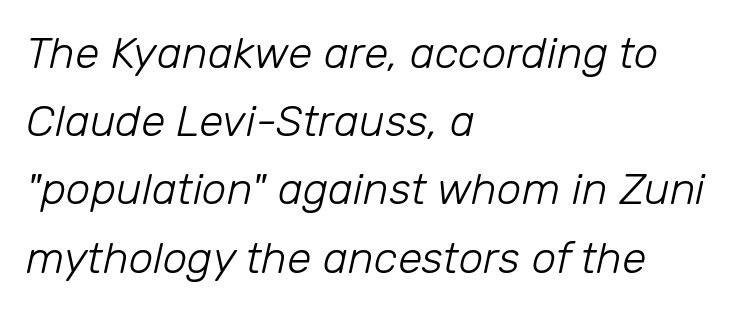
Here the designer chose a conventional face with non-uniform glyph widths. Yep, that's italic — everything's leaning. The letters look calm and open, with moderate or lighter stems. Leading: standard. The horizontal fit of the characters is conventional and even. The words here are not underlined.
